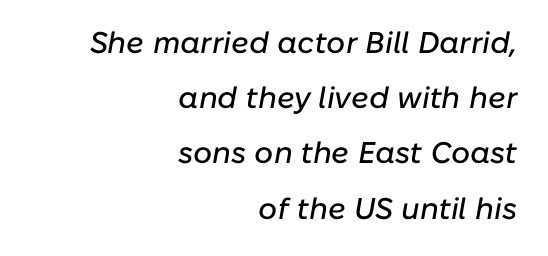
{"italic": "yes", "lean": "right", "slant_degrees": 10, "width": "normal", "stroke_contrast": "low", "x_height": "medium", "monospaced": "no", "underline": "no", "align": "right", "line_spacing_ratio": 1.84, "letter_spacing": "normal", "letter_spacing_em": 0.0, "glyph_px": 30}
